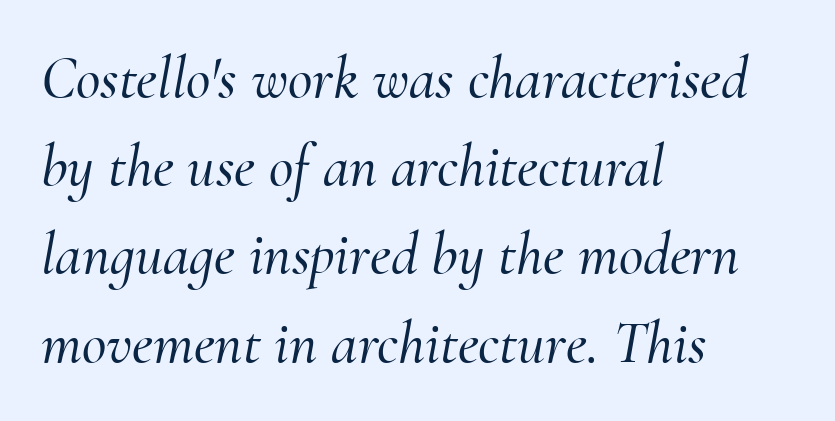
The image shows 60 px serif type, italic (leaning right); set left-aligned, normal line spacing (1.47x), normal letter spacing, not underlined; medium stroke contrast and a small x-height.
